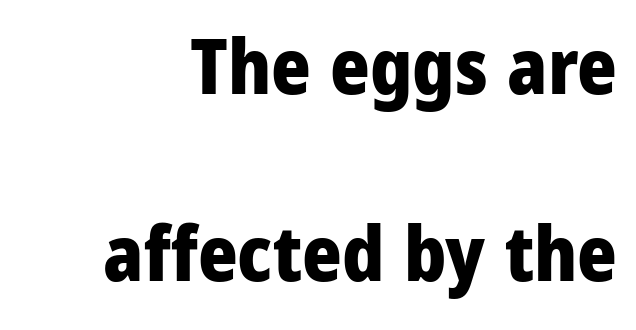
The image shows 76 px heavy, condensed sans-serif type, upright; set loose line spacing (2.46x), normal letter spacing, not underlined; low stroke contrast and a large x-height.
